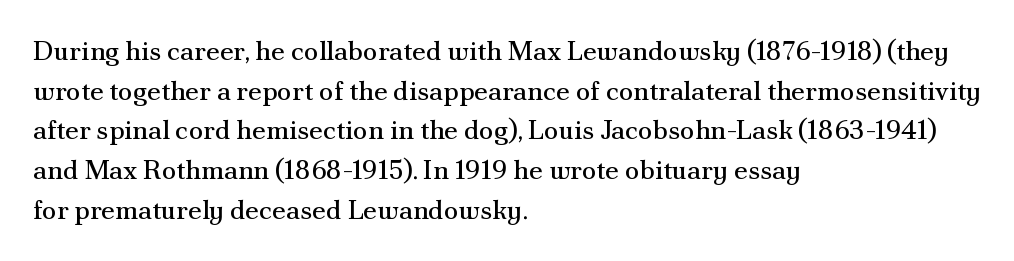
{"italic": "no", "bold": "no", "underline": "no", "align": "left", "line_spacing": "normal", "line_spacing_ratio": 1.47, "letter_spacing": "normal", "letter_spacing_em": 0.0, "glyph_px": 27}
